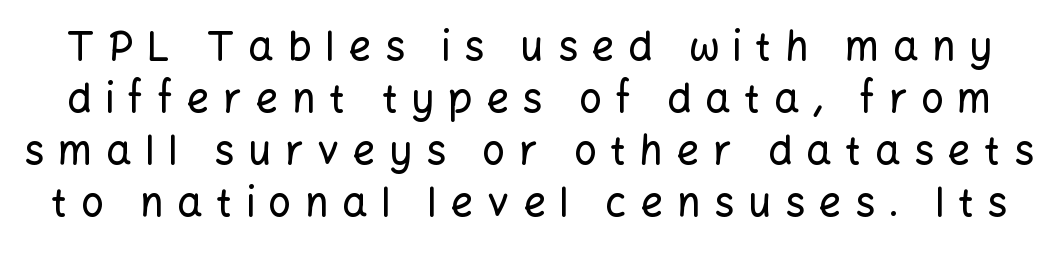
A bare baseline throughout the passage. You could only call the tracking loose — the letters float apart. The passage shown is typeset with a sans-serif family. Normally led — the rows are evenly, conventionally spaced. Proportional: the letters do not fall into vertical columns.
